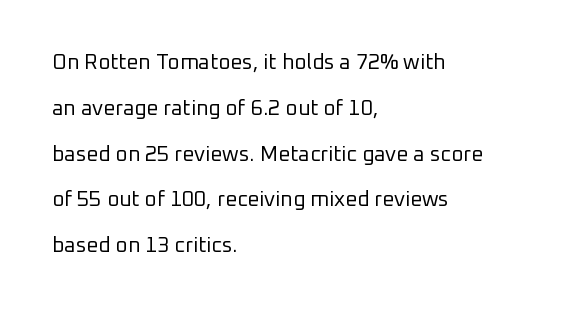
{"italic": "no", "bold": "no", "underline": "no", "align": "left", "line_spacing": "loose", "line_spacing_ratio": 2.18, "letter_spacing": "normal", "letter_spacing_em": 0.0, "glyph_px": 21}
